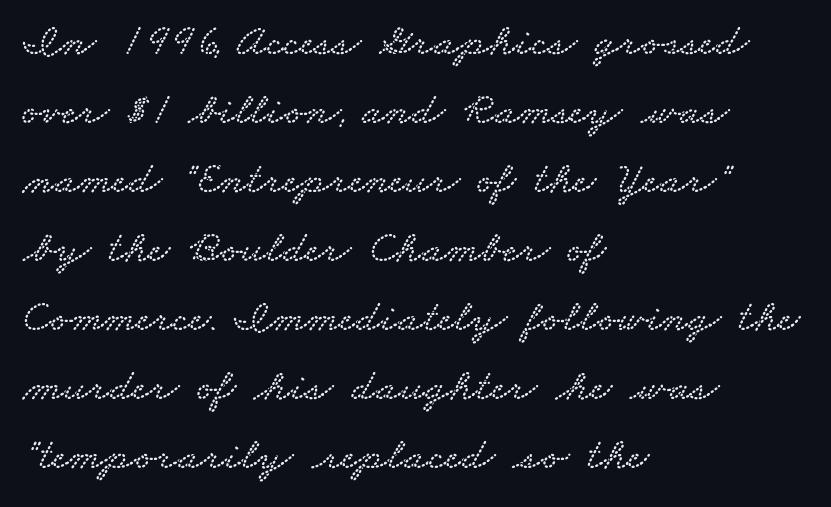
The rendering uses a moderate line-height, typical for paragraphs. Each letter keeps its own natural width here, so spacing adapts to shape. Is the letter spacing exaggerated? No — it looks like the ordinary default. Lines of text with bare space underneath.
